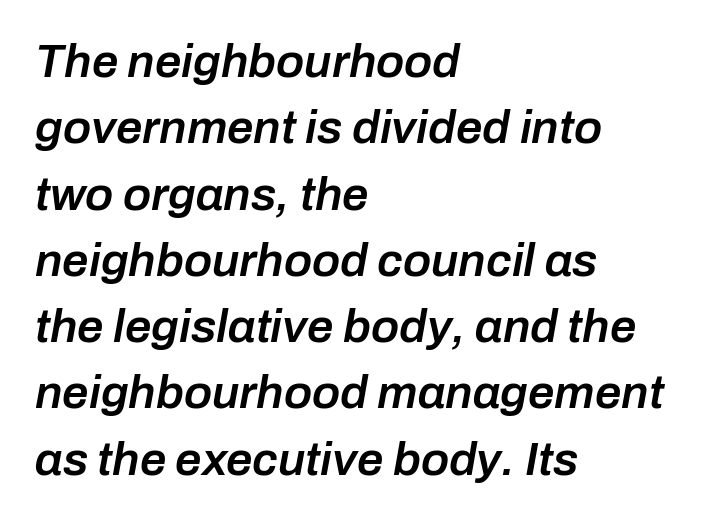
The rendering anchors every line to the left-hand side. Is this a fixed-width face? No — the glyphs have proportional, varying widths. The glyphs are unaccompanied by any horizontal stroke below them. Leading matches the norm, producing a regular column. Compared with ordinary roman type, these characters are visibly tilted.
